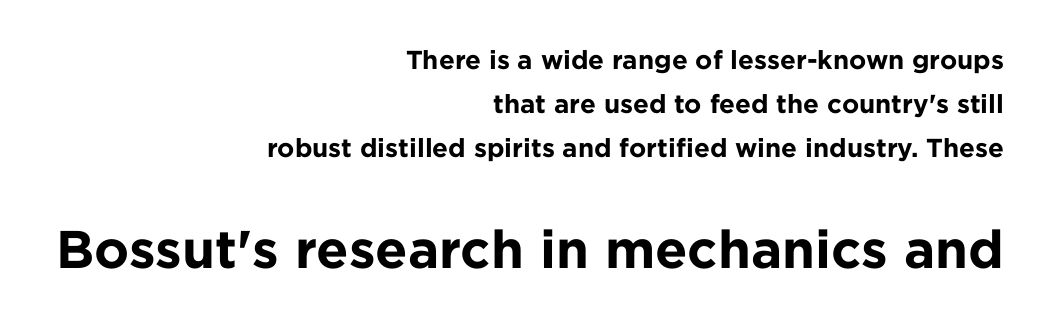
Top chunk: small. Bottom chunk: large. Characters remain perfectly vertical along every line. This sample has the flowing, uneven cadence of proportional lettering. Set as a true bold cut, around the 700 mark.
